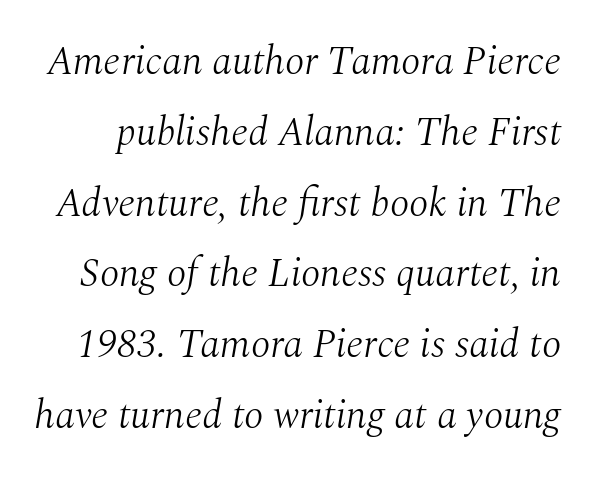
Q: Is the text bold? A: No.
Q: Is the text italic (slanted)? A: Yes, it leans right by about 10 degrees.
Q: Is the typeface a serif or a sans-serif typeface? A: Serif.
Q: Is the text underlined? A: No.
Q: Is the spacing between letters normal or unusually wide? A: Normal.
Q: Width (condensed, normal, or wide)? A: Normal.
Q: Stroke contrast? A: Medium.
Q: x-height? A: Medium.
Q: Monospaced? A: No.
